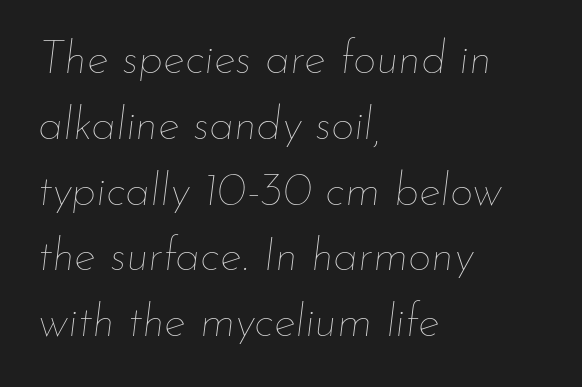
Q: Is the text bold? A: No.
Q: Is the text italic (slanted)? A: Yes, it leans right by about 7 degrees.
Q: Is the text underlined? A: No.
Q: How is the paragraph aligned? A: Left-aligned.
Q: Is the spacing between letters normal or unusually wide? A: Normal.
Q: Is the spacing between lines tight, normal or loose? A: Normal.
Q: Width (condensed, normal, or wide)? A: Normal.
Q: Stroke contrast? A: Low.
Q: x-height? A: Small.
Q: Monospaced? A: No.
